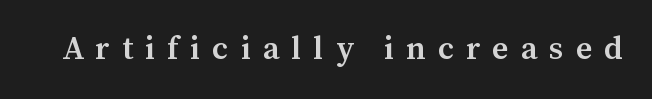
The image shows 32 px semibold serif type, upright; set unusually wide letter spacing (+0.38 em), not underlined; medium stroke contrast and a medium x-height.
